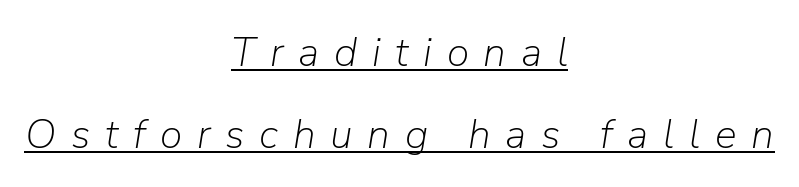
Q: Is the text bold? A: No.
Q: Is the text italic (slanted)? A: Yes, it leans right by about 9 degrees.
Q: Is the text underlined? A: Yes.
Q: How is the paragraph aligned? A: Centered.
Q: Is the spacing between letters normal or unusually wide? A: Unusually wide.
Q: Is the spacing between lines tight, normal or loose? A: Loose.
Q: Width (condensed, normal, or wide)? A: Normal.
Q: Stroke contrast? A: Low.
Q: x-height? A: Medium.
Q: Monospaced? A: No.
